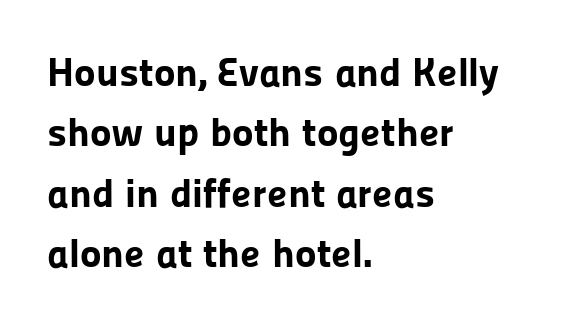
Q: Is the text bold? A: Yes.
Q: Is the text italic (slanted)? A: No, it is upright.
Q: Is the typeface a serif or a sans-serif typeface? A: Sans-serif.
Q: Is the text underlined? A: No.
Q: How is the paragraph aligned? A: Left-aligned.
Q: Is the spacing between letters normal or unusually wide? A: Normal.
Q: Is the spacing between lines tight, normal or loose? A: Normal.
Q: Width (condensed, normal, or wide)? A: Normal.
Q: Stroke contrast? A: Low.
Q: x-height? A: Medium.
Q: Monospaced? A: No.
